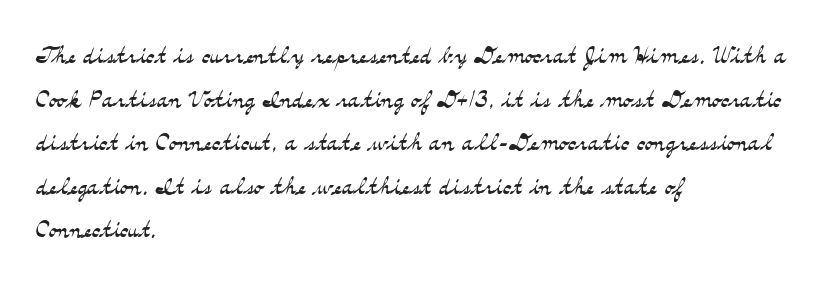
The image shows 32 px light, wide serif type; set left-aligned, normal line spacing (1.36x), normal letter spacing, not underlined; medium stroke contrast and a small x-height.
